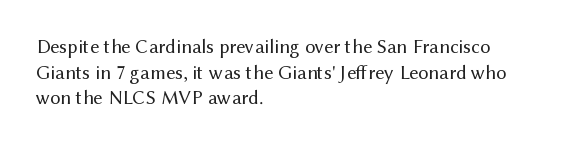
{"italic": "no", "bold": "no", "underline": "no", "align": "left", "line_spacing": "normal", "line_spacing_ratio": 1.28, "letter_spacing": "normal", "letter_spacing_em": 0.0, "glyph_px": 20}
